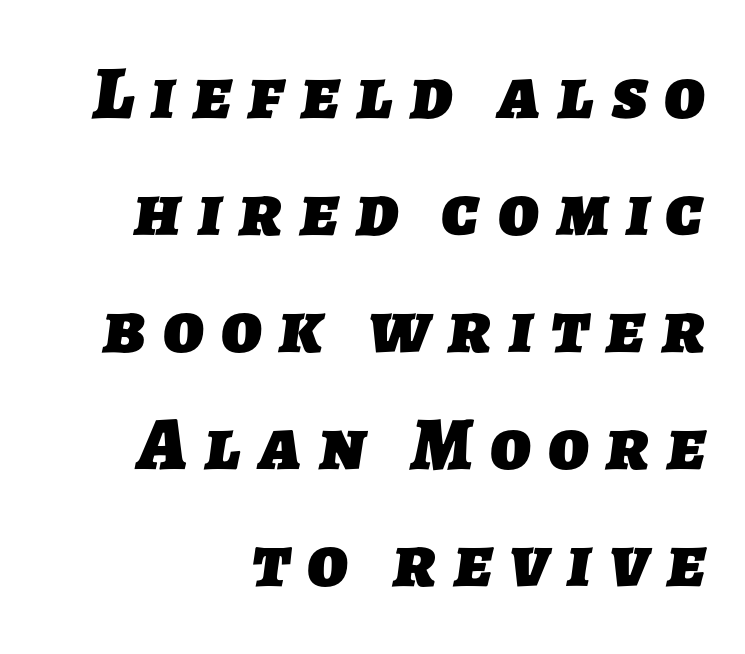
The image shows 76 px heavy sans-serif type; set right-aligned, normal line spacing (1.54x), unusually wide letter spacing (+0.23 em), not underlined; low stroke contrast and a medium x-height.
